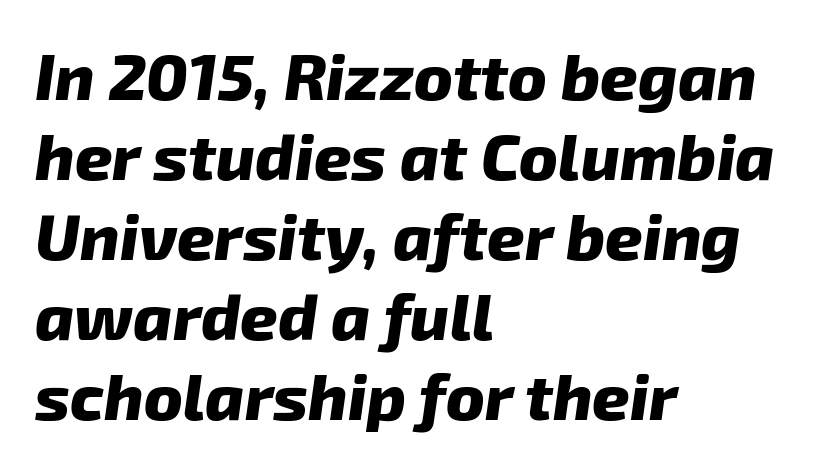
Q: Is the text bold? A: Yes.
Q: Is the text italic (slanted)? A: Yes, it leans right by about 8 degrees.
Q: Is the text underlined? A: No.
Q: How is the paragraph aligned? A: Left-aligned.
Q: Is the spacing between letters normal or unusually wide? A: Normal.
Q: Width (condensed, normal, or wide)? A: Normal.
Q: Stroke contrast? A: Low.
Q: x-height? A: Medium.
Q: Monospaced? A: No.
